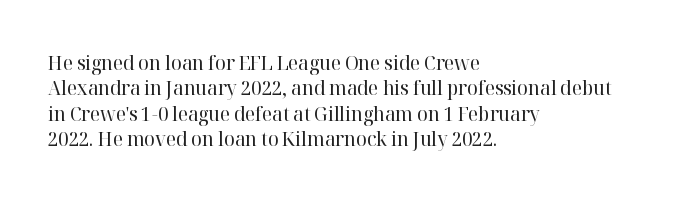
The rows are spaced the way most documents space them. Weight: in the light-to-regular range. Each word holds together tightly as a unit, with standard inter-letter gaps. Nobody drew a line under any word here.
